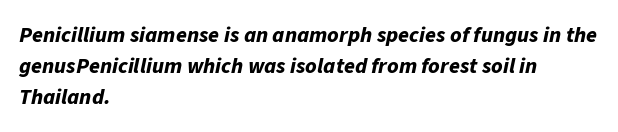
{"italic": "yes", "lean": "right", "slant_degrees": 11, "bold": "yes", "underline": "no", "align": "left", "line_spacing": "normal", "line_spacing_ratio": 1.4, "letter_spacing": "normal", "letter_spacing_em": 0.0, "glyph_px": 22}
